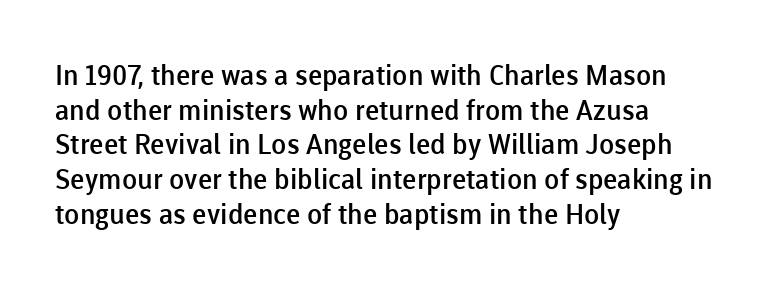
{"serif": "no", "italic": "no", "bold": "semi", "weight": "semibold", "width": "normal", "stroke_contrast": "low", "x_height": "medium", "monospaced": "no", "underline": "no", "align": "left", "line_spacing_ratio": 1.24, "letter_spacing": "normal", "letter_spacing_em": 0.0, "glyph_px": 28}
